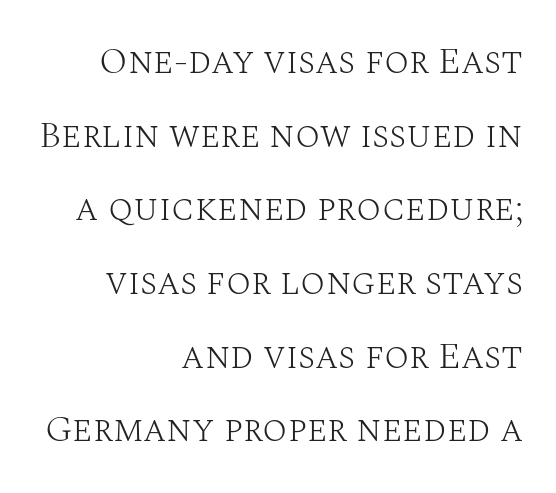
The passage shown is typed in a proportional face where columns would drift. The passage shown stacks its lines with a broad gap. Is this a sans? No — the strokes have serifs. The area under the type is left untouched.
